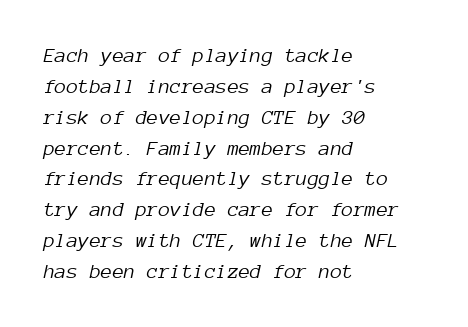
Q: Is the text bold? A: No.
Q: Is the text italic (slanted)? A: Yes, it leans right by about 12 degrees.
Q: Is the text underlined? A: No.
Q: How is the paragraph aligned? A: Left-aligned.
Q: Is the spacing between letters normal or unusually wide? A: Normal.
Q: Is the spacing between lines tight, normal or loose? A: Normal.
